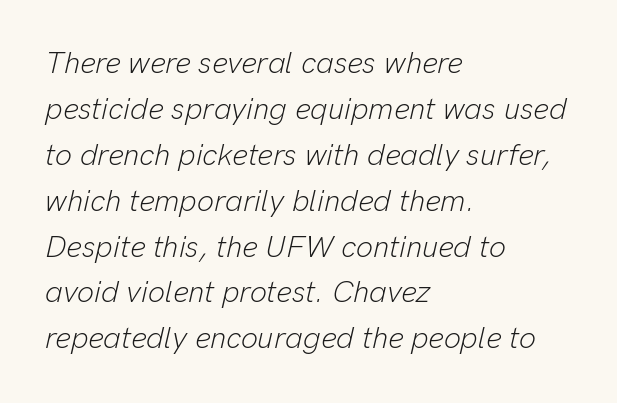
Q: Is the text bold? A: No.
Q: Is the text italic (slanted)? A: Yes, it leans right by about 13 degrees.
Q: Is the text underlined? A: No.
Q: How is the paragraph aligned? A: Left-aligned.
Q: Is the spacing between letters normal or unusually wide? A: Normal.
Q: Is the spacing between lines tight, normal or loose? A: Normal.
Q: Width (condensed, normal, or wide)? A: Normal.
Q: Stroke contrast? A: Low.
Q: x-height? A: Medium.
Q: Monospaced? A: No.
